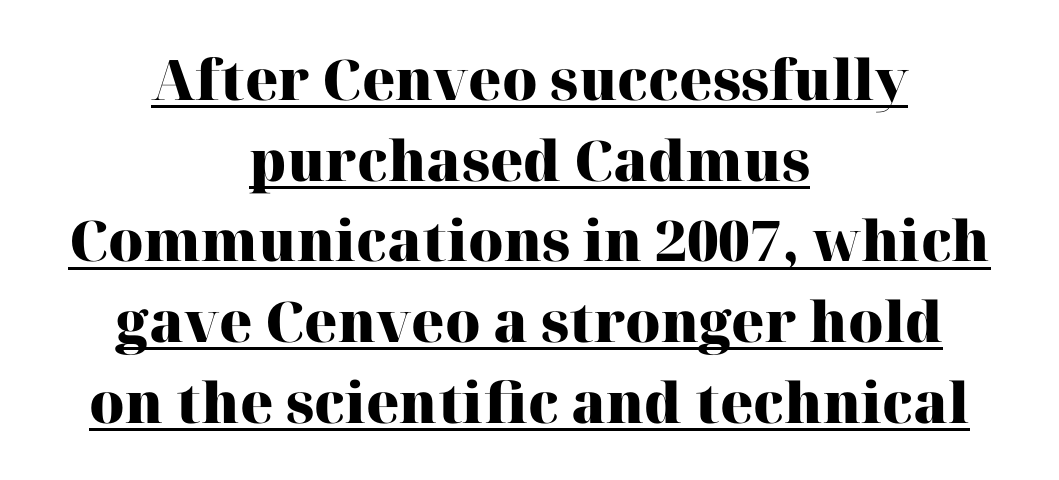
Q: Is the text bold? A: Yes.
Q: Is the text italic (slanted)? A: No, it is upright.
Q: Is the typeface a serif or a sans-serif typeface? A: Serif.
Q: Is the text underlined? A: Yes.
Q: How is the paragraph aligned? A: Centered.
Q: Is the spacing between letters normal or unusually wide? A: Normal.
Q: Is the spacing between lines tight, normal or loose? A: Normal.
Q: Width (condensed, normal, or wide)? A: Normal.
Q: Stroke contrast? A: High.
Q: x-height? A: Medium.
Q: Monospaced? A: No.
